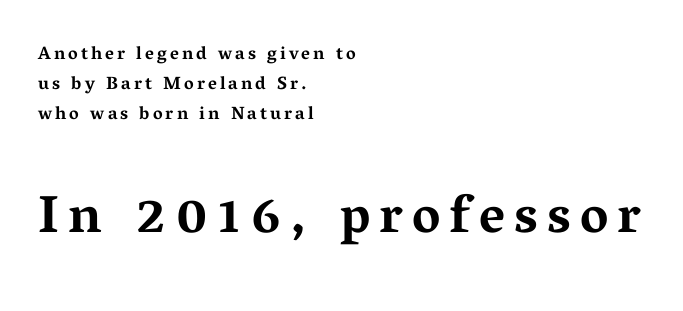
Q: Is the text bold? A: Yes.
Q: Is the text italic (slanted)? A: No, it is upright.
Q: Is the typeface a serif or a sans-serif typeface? A: Serif.
Q: Is the text underlined? A: No.
Q: How is the paragraph aligned? A: Left-aligned.
Q: Is the spacing between lines tight, normal or loose? A: Normal.
Q: Which block of text is set in a larger size, the first (top) or the second (bottom)? A: The second (bottom) one.
Q: Width (condensed, normal, or wide)? A: Wide.
Q: Stroke contrast? A: Medium.
Q: x-height? A: Medium.
Q: Monospaced? A: No.
